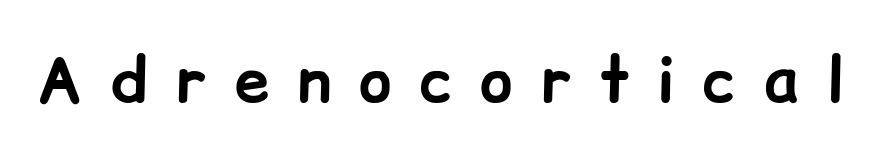
{"serif": "no", "italic": "no", "bold": "yes", "weight": "bold", "width": "normal", "stroke_contrast": "low", "x_height": "medium", "monospaced": "no", "underline": "no", "letter_spacing": "wide", "letter_spacing_em": 0.46, "glyph_px": 62}
